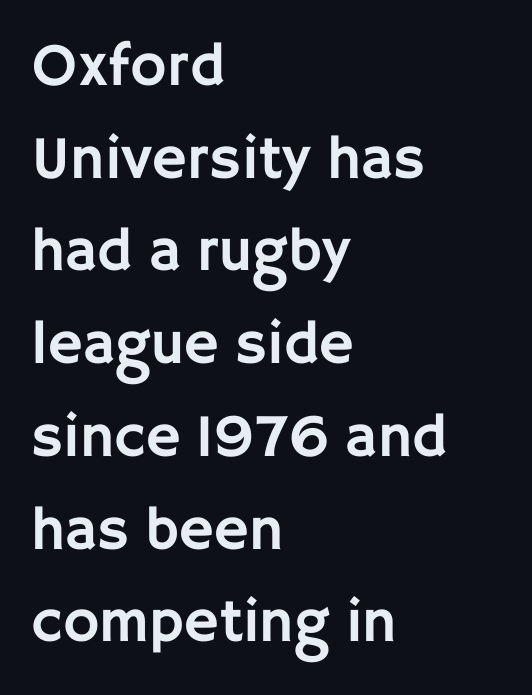
The image shows 61 px sans-serif type, upright; set left-aligned, normal line spacing (1.52x), normal letter spacing, not underlined; low stroke contrast and a large x-height.
